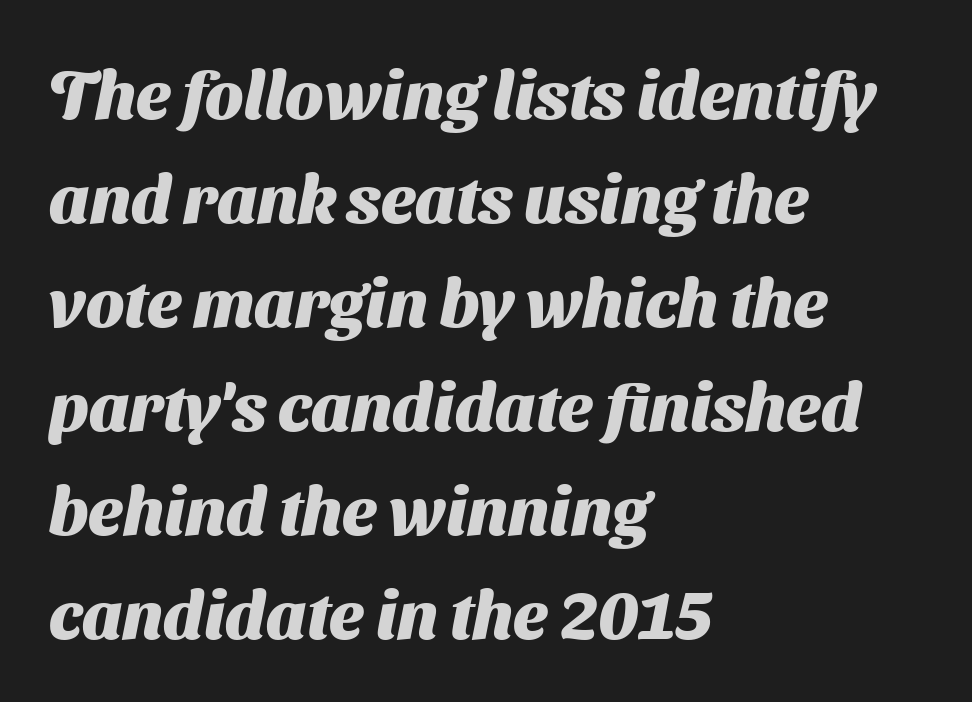
The image shows 68 px heavy sans-serif type; set left-aligned, normal line spacing (1.53x), normal letter spacing, not underlined; medium stroke contrast and a medium x-height.
